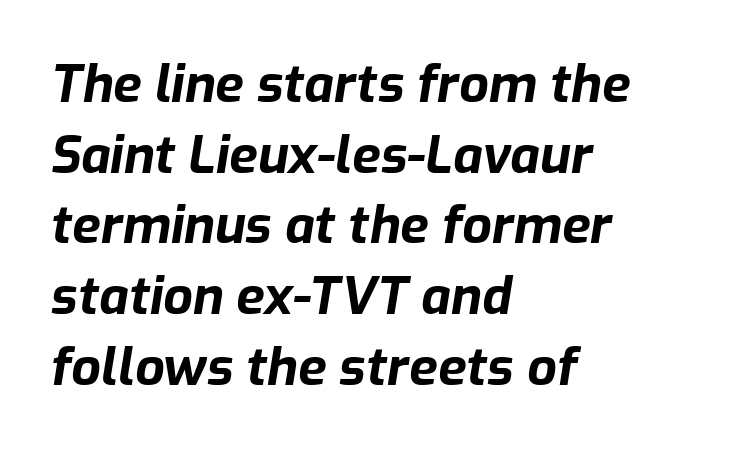
The image shows 52 px bold type, italic (leaning right); set left-aligned, normal line spacing (1.36x), normal letter spacing, not underlined; low stroke contrast and a medium x-height.
